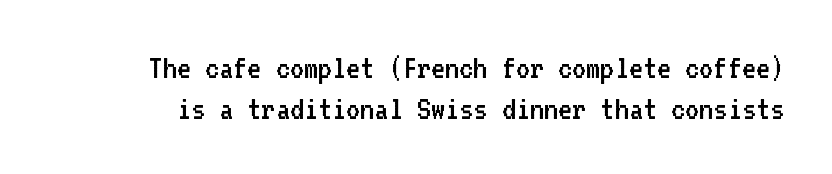
The image shows 34 px regular-weight sans-serif type, upright, monospaced; set line spacing 1.2x, normal letter spacing, not underlined; low stroke contrast and a medium x-height.
